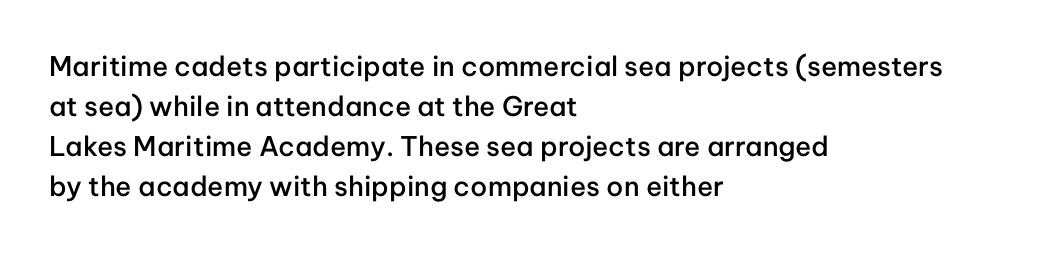
Type without underlining. The passage shown stacks its lines at a standard gap. This rendering uses left alignment, leaving the right contour irregular. Here the glyphs are tracked normally, forming tight word shapes.
